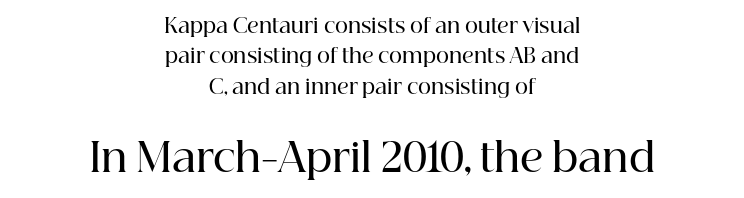
Typesetter's note — lower block bumped up in size, upper block left smaller. This rendering employs a face with finishing strokes, i.e., a serif. Tracking here is standard; glyphs follow each other at the usual distance. Compared with typical paragraphs, the rows here are spaced about the same.
